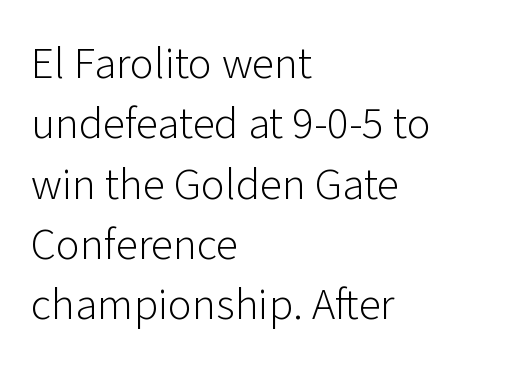
{"serif": "no", "italic": "no", "bold": "no", "weight": "light", "width": "normal", "stroke_contrast": "low", "x_height": "medium", "monospaced": "no", "underline": "no", "align": "left", "line_spacing": "normal", "line_spacing_ratio": 1.34, "letter_spacing": "normal", "letter_spacing_em": 0.0, "glyph_px": 45}
